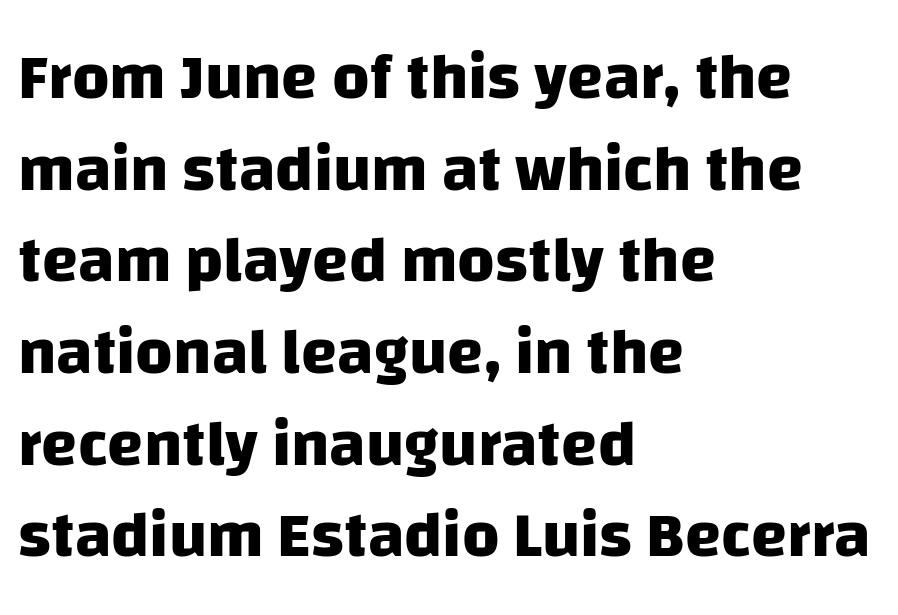
Q: Is the text bold? A: Yes.
Q: Is the typeface a serif or a sans-serif typeface? A: Sans-serif.
Q: Is the text underlined? A: No.
Q: How is the paragraph aligned? A: Left-aligned.
Q: Is the spacing between letters normal or unusually wide? A: Normal.
Q: Is the spacing between lines tight, normal or loose? A: Normal.
Q: Width (condensed, normal, or wide)? A: Normal.
Q: Stroke contrast? A: Low.
Q: x-height? A: Large.
Q: Monospaced? A: No.
